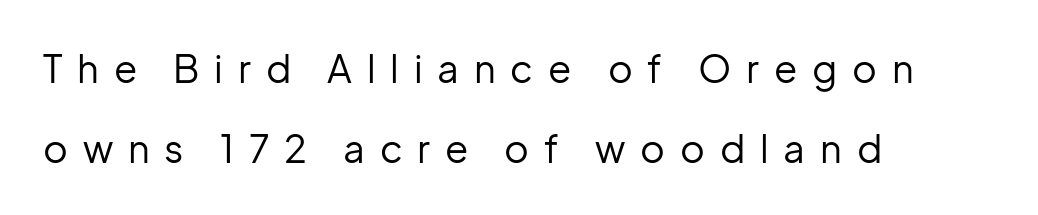
Summary of vertical rhythm: relaxed, with wide interline spacing. Varying glyph widths throughout — classic text-font behaviour. Type without underlining. Quick note: not italic, upright. A sans-serif font was chosen for this passage. Horizontally, the lines are justified to the leading edge only.
